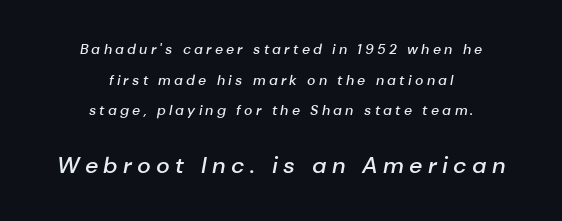
Q: Is the text bold? A: Semi-bold.
Q: Is the text italic (slanted)? A: Yes, it leans right by about 10 degrees.
Q: Is the text underlined? A: No.
Q: How is the paragraph aligned? A: Centered.
Q: Is the spacing between letters normal or unusually wide? A: Unusually wide.
Q: Is the spacing between lines tight, normal or loose? A: Loose.
Q: Which block of text is set in a larger size, the first (top) or the second (bottom)? A: The second (bottom) one.
